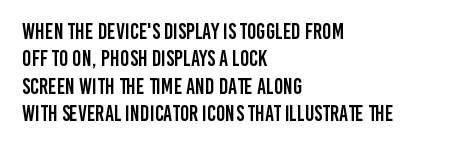
{"italic": "no", "underline": "no", "align": "left", "line_spacing": "normal", "line_spacing_ratio": 1.25, "letter_spacing": "normal", "letter_spacing_em": 0.0, "glyph_px": 22}
